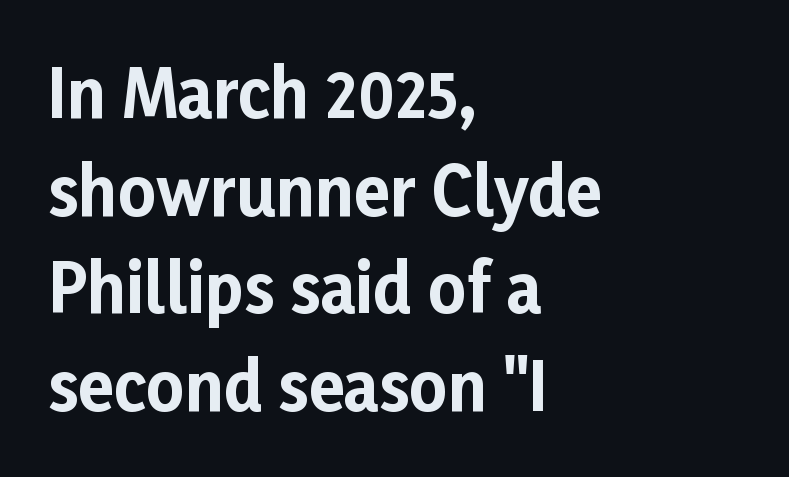
{"serif": "no", "italic": "no", "bold": "yes", "weight": "bold", "width": "normal", "stroke_contrast": "low", "x_height": "medium", "monospaced": "no", "underline": "no", "align": "left", "line_spacing": "normal", "line_spacing_ratio": 1.48, "letter_spacing": "normal", "letter_spacing_em": 0.0, "glyph_px": 66}
